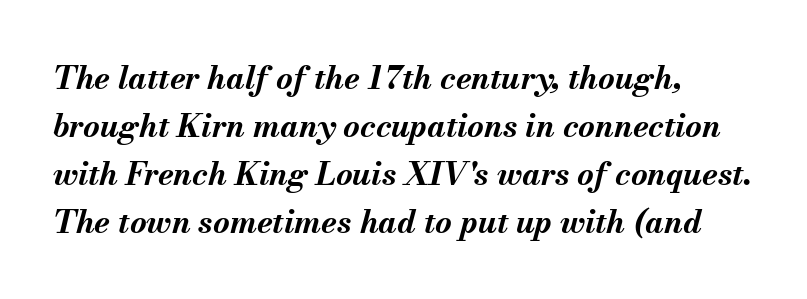
Strokes here are thick enough to call this a true bold. These lines are rendered in a variable-pitch font. The vertical gap from one line to the next is medium. Line starts are locked; line ends wander. Descenders hang freely into open space. Spacing between characters is what you'd get straight out of the box.
